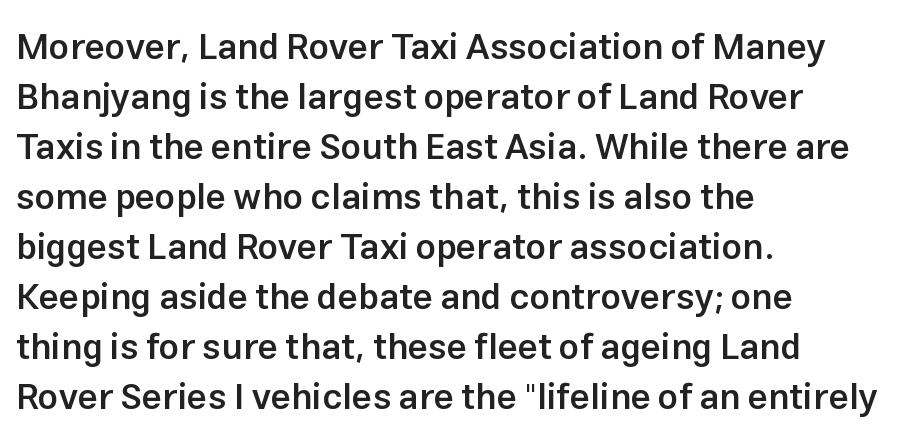
Q: Is the text bold? A: Semi-bold.
Q: Is the text italic (slanted)? A: No, it is upright.
Q: Is the typeface a serif or a sans-serif typeface? A: Sans-serif.
Q: Is the text underlined? A: No.
Q: How is the paragraph aligned? A: Left-aligned.
Q: Is the spacing between letters normal or unusually wide? A: Normal.
Q: Is the spacing between lines tight, normal or loose? A: Normal.
Q: Width (condensed, normal, or wide)? A: Normal.
Q: Stroke contrast? A: Low.
Q: x-height? A: Medium.
Q: Monospaced? A: No.
